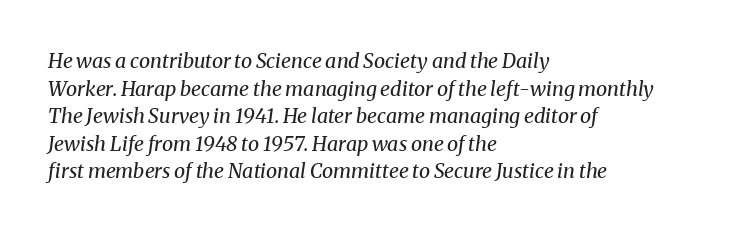
Q: Is the text bold? A: No.
Q: Is the text italic (slanted)? A: Yes, it leans right by about 8 degrees.
Q: Is the text underlined? A: No.
Q: How is the paragraph aligned? A: Left-aligned.
Q: Is the spacing between letters normal or unusually wide? A: Normal.
Q: Is the spacing between lines tight, normal or loose? A: Normal.
